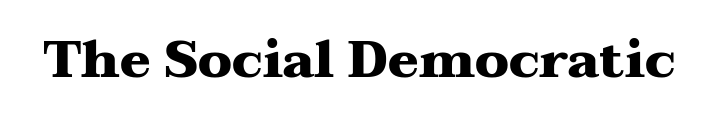
Q: Is the text bold? A: Yes.
Q: Is the text italic (slanted)? A: No, it is upright.
Q: Is the typeface a serif or a sans-serif typeface? A: Serif.
Q: Is the text underlined? A: No.
Q: Is the spacing between letters normal or unusually wide? A: Normal.
Q: Width (condensed, normal, or wide)? A: Wide.
Q: Stroke contrast? A: Medium.
Q: x-height? A: Medium.
Q: Monospaced? A: No.
